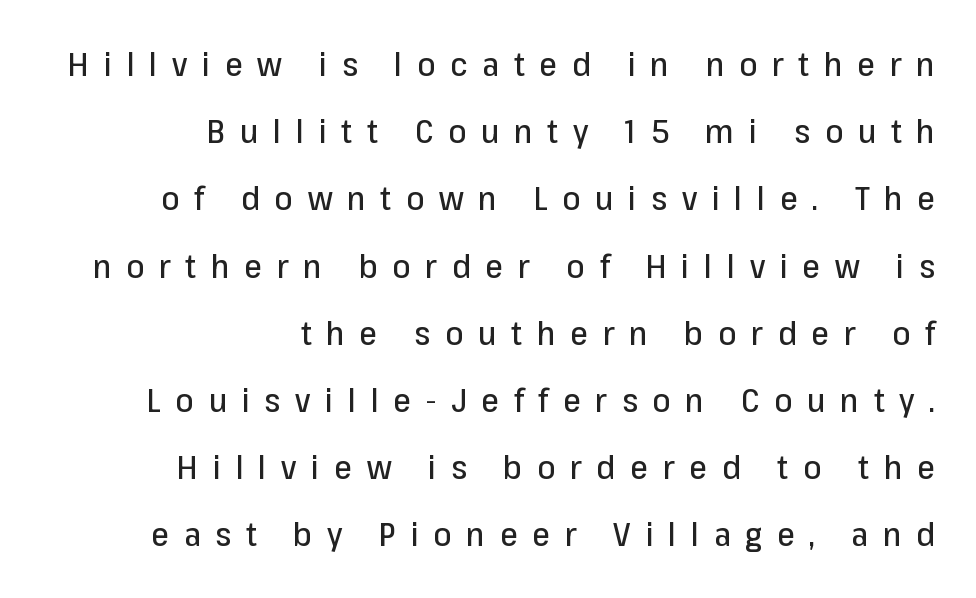
The image shows 32 px sans-serif type, upright; set right-aligned, loose line spacing (2.1x), unusually wide letter spacing (+0.46 em), not underlined; low stroke contrast and a medium x-height.
